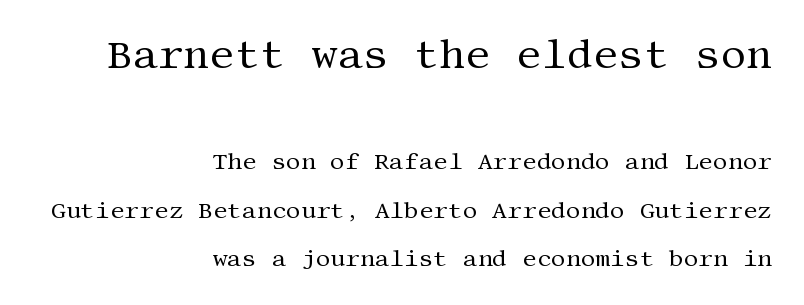
Q: Is the text bold? A: No.
Q: Is the text italic (slanted)? A: No, it is upright.
Q: Is the typeface a serif or a sans-serif typeface? A: Serif.
Q: Is the text underlined? A: No.
Q: How is the paragraph aligned? A: Right-aligned.
Q: Is the spacing between letters normal or unusually wide? A: Normal.
Q: Is the spacing between lines tight, normal or loose? A: Loose.
Q: Which block of text is set in a larger size, the first (top) or the second (bottom)? A: The first (top) one.
Q: Width (condensed, normal, or wide)? A: Normal.
Q: Stroke contrast? A: Medium.
Q: x-height? A: Large.
